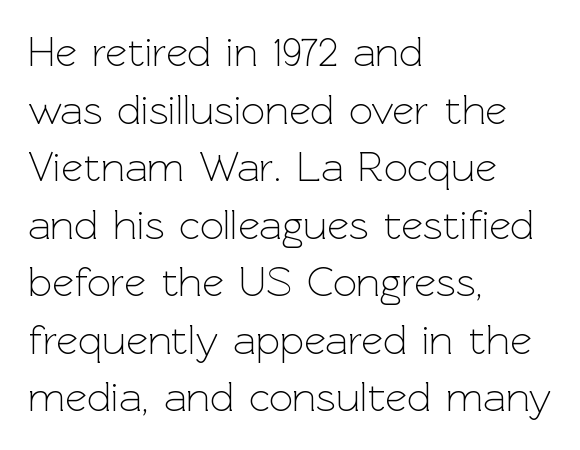
Q: Is the text bold? A: No.
Q: Is the text italic (slanted)? A: No, it is upright.
Q: Is the typeface a serif or a sans-serif typeface? A: Sans-serif.
Q: Is the text underlined? A: No.
Q: How is the paragraph aligned? A: Left-aligned.
Q: Is the spacing between letters normal or unusually wide? A: Normal.
Q: Is the spacing between lines tight, normal or loose? A: Normal.
Q: Width (condensed, normal, or wide)? A: Normal.
Q: x-height? A: Medium.
Q: Monospaced? A: No.
